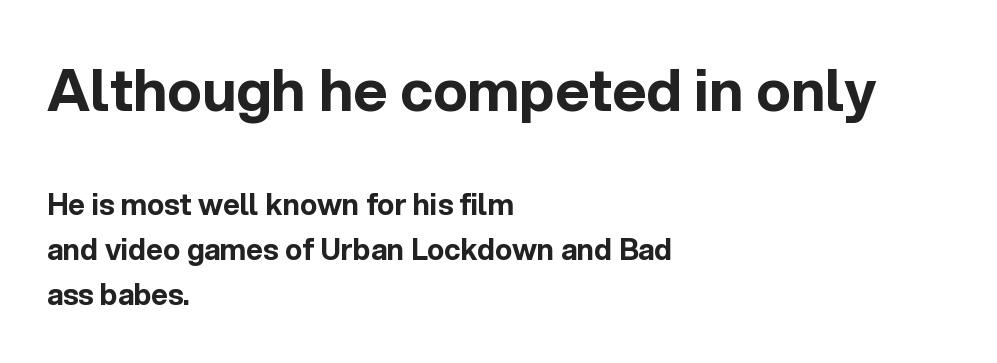
Q: Is the text bold? A: Yes.
Q: Is the text italic (slanted)? A: No, it is upright.
Q: Is the typeface a serif or a sans-serif typeface? A: Sans-serif.
Q: Is the text underlined? A: No.
Q: How is the paragraph aligned? A: Left-aligned.
Q: Is the spacing between letters normal or unusually wide? A: Normal.
Q: Is the spacing between lines tight, normal or loose? A: Normal.
Q: Which block of text is set in a larger size, the first (top) or the second (bottom)? A: The first (top) one.
Q: Width (condensed, normal, or wide)? A: Normal.
Q: x-height? A: Medium.
Q: Monospaced? A: No.
